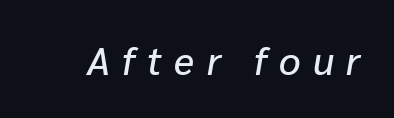
Inter-character spacing is expanded well beyond the font's built-in metrics. Is this a fixed-width face? No — the glyphs have proportional, varying widths. Slanted lettering throughout. Each row of text sits above clean, open space.
